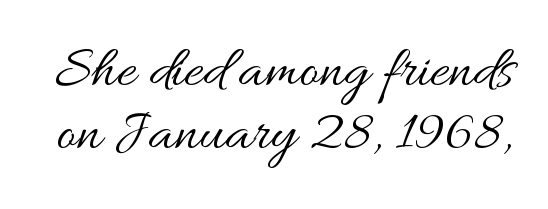
The image shows 59 px regular-weight, wide type; set tight line spacing (1.07x), normal letter spacing, not underlined; medium stroke contrast and a small x-height.
